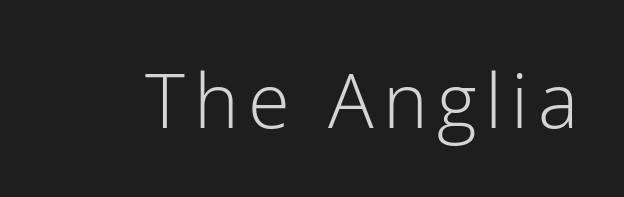
The face used here is proportionally spaced, like ordinary book or web type. Stroke terminals: plain, sans-serif. A roman cut, with each character standing at attention. Heft: none added — not bold.
